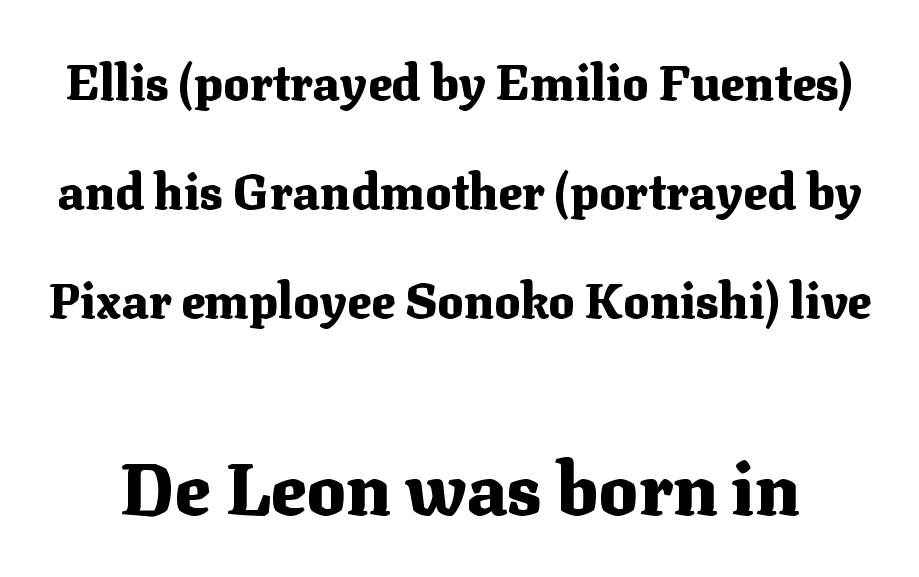
Look at the bottom of the vertical strokes: they flare into serifs here. Set as a true bold cut, around the 700 mark. In terms of letterspacing, this is plain default setting. Block two is the big one; block one sits smaller above it. The letters stand upright; this is a roman face. Whoever set this chose breathing room over compactness in the vertical rhythm.
